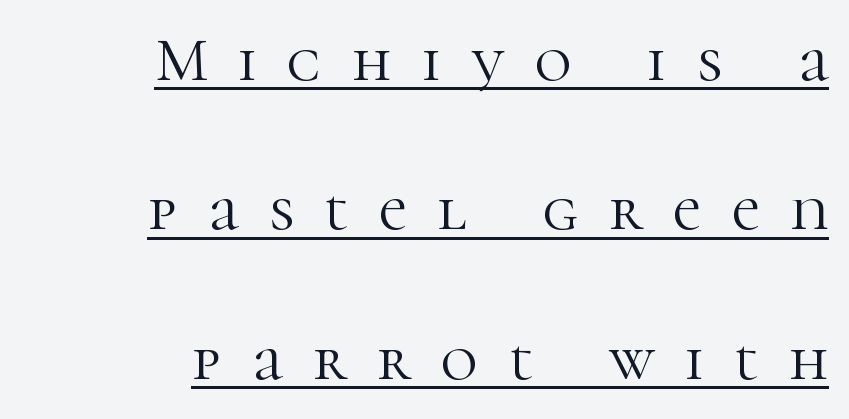
{"serif": "yes", "italic": "no", "bold": "no", "weight": "light", "width": "normal", "stroke_contrast": "high", "x_height": "medium", "monospaced": "no", "underline": "yes", "align": "right", "line_spacing": "loose", "line_spacing_ratio": 2.37, "letter_spacing": "wide", "letter_spacing_em": 0.49, "glyph_px": 63}
